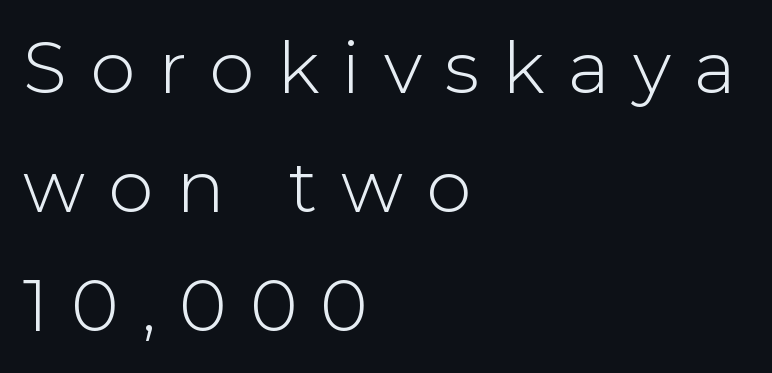
{"serif": "no", "italic": "no", "bold": "no", "weight": "light", "width": "normal", "stroke_contrast": "low", "x_height": "medium", "monospaced": "no", "underline": "no", "align": "left", "line_spacing": "normal", "line_spacing_ratio": 1.65, "letter_spacing": "wide", "letter_spacing_em": 0.32, "glyph_px": 72}
